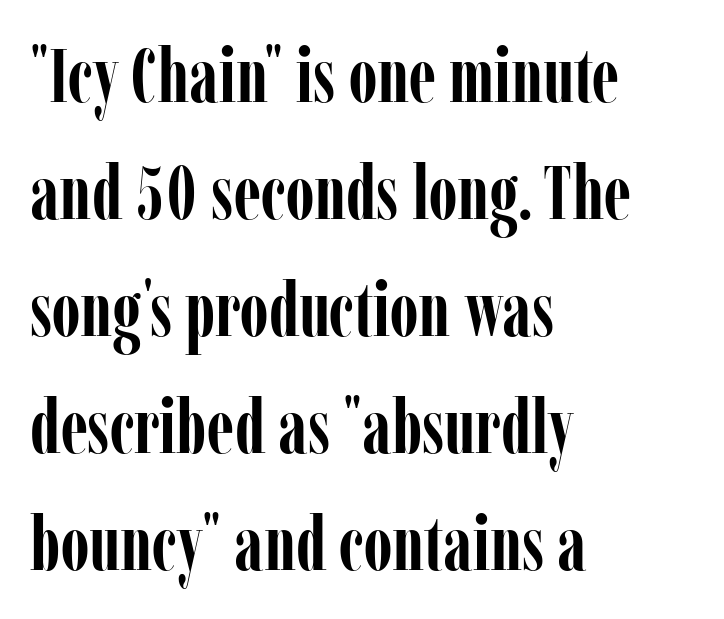
This sample is left-justified, so line endings fall wherever the words run out. These words are printed bold, with thick strokes throughout. Looks like regular typesetting: each glyph gets only the width it needs. This rendering employs a face with finishing strokes, i.e., a serif.
